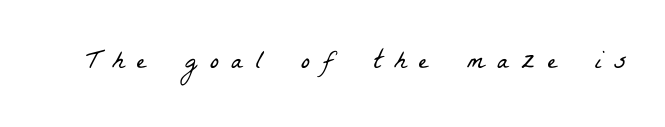
A quiet, ordinary-to-light weight characterises the typeface. Honestly, the letter spacing is so wide it's the main thing you notice. The foot of each line stays bare and open.
